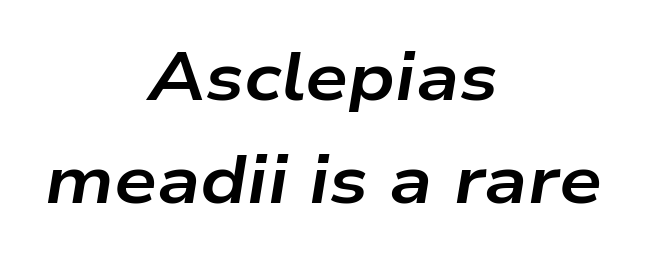
Does the copy run flush right? No — it is centered line by line. The lines sit at an ordinary, default distance from one another. I'd describe the lettering as bold — thick and assertive. Type without underlining.
